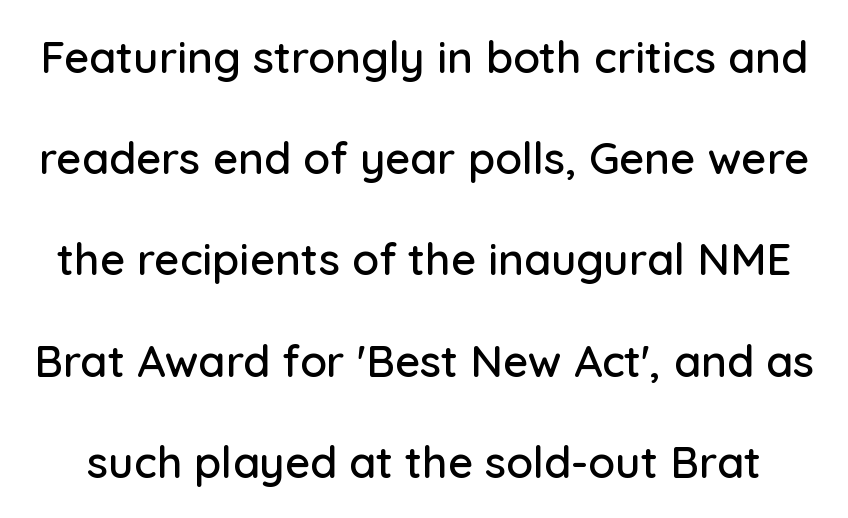
The text was rendered using a sans face with plain stroke endings. Nothing unusual about the tracking: characters are spaced as the font intends. Descenders hang freely into open space. These lines are rendered in a variable-pitch font. Italic? Not at all — the glyphs are vertical. Each new line begins a long way beneath the previous one.
